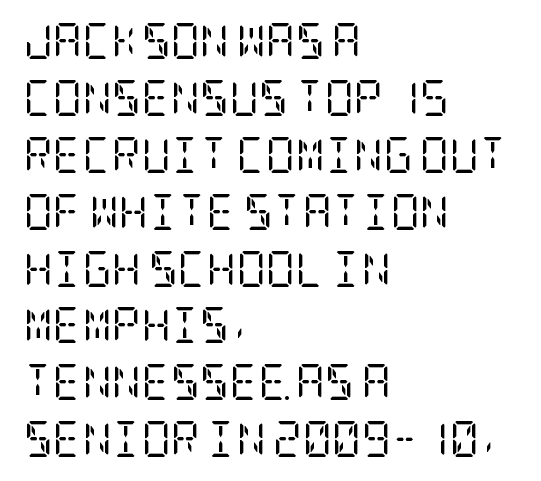
Q: Is the text bold? A: No.
Q: Is the text italic (slanted)? A: No, it is upright.
Q: Is the typeface a serif or a sans-serif typeface? A: Serif.
Q: Is the text underlined? A: No.
Q: How is the paragraph aligned? A: Left-aligned.
Q: Is the spacing between letters normal or unusually wide? A: Normal.
Q: Is the spacing between lines tight, normal or loose? A: Normal.
Q: Width (condensed, normal, or wide)? A: Condensed.
Q: Stroke contrast? A: Low.
Q: x-height? A: Large.
